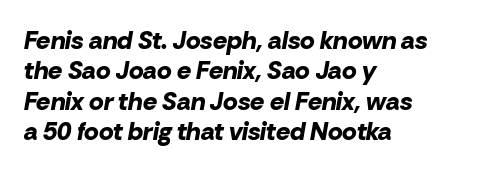
The image shows 25 px bold type, italic (leaning right); set left-aligned, line spacing 1.22x, normal letter spacing, not underlined.
